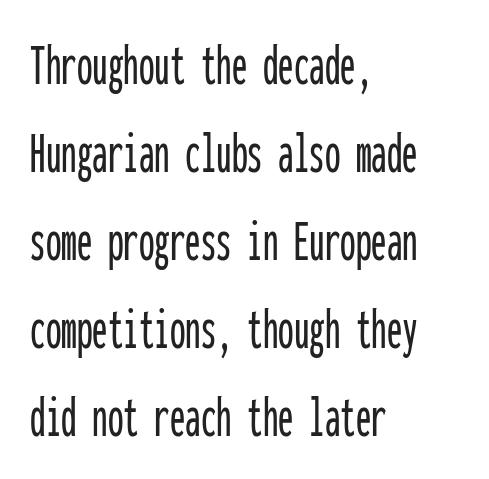
Here the designer chose a console-style face with uniform glyph widths. Letterform terminals end flat and unadorned throughout the passage. Caption: multi-line text, flush left, ragged right. Successive baselines arrive at the customary interval. A roman cut, with each character standing at attention.
